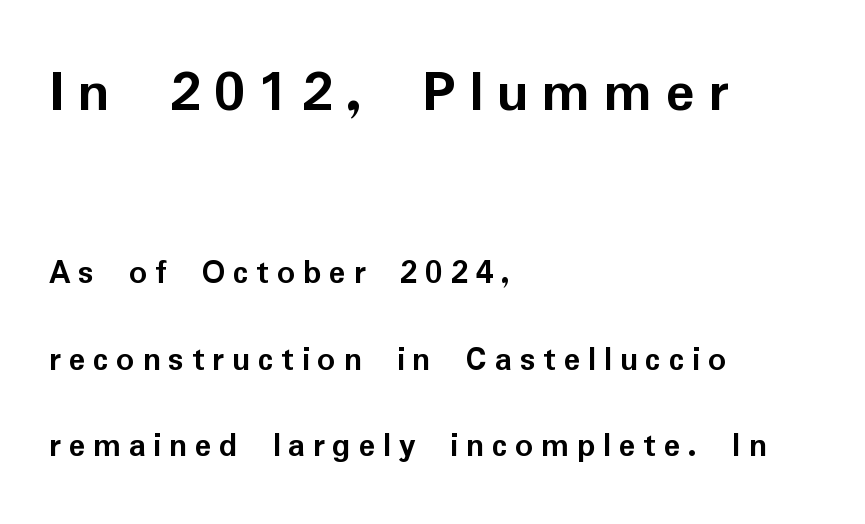
Q: Is the text bold? A: Yes.
Q: Is the text italic (slanted)? A: No, it is upright.
Q: Is the typeface a serif or a sans-serif typeface? A: Sans-serif.
Q: Is the text underlined? A: No.
Q: How is the paragraph aligned? A: Left-aligned.
Q: Is the spacing between letters normal or unusually wide? A: Unusually wide.
Q: Is the spacing between lines tight, normal or loose? A: Loose.
Q: Which block of text is set in a larger size, the first (top) or the second (bottom)? A: The first (top) one.
Q: Width (condensed, normal, or wide)? A: Normal.
Q: Stroke contrast? A: Low.
Q: x-height? A: Medium.
Q: Monospaced? A: No.
